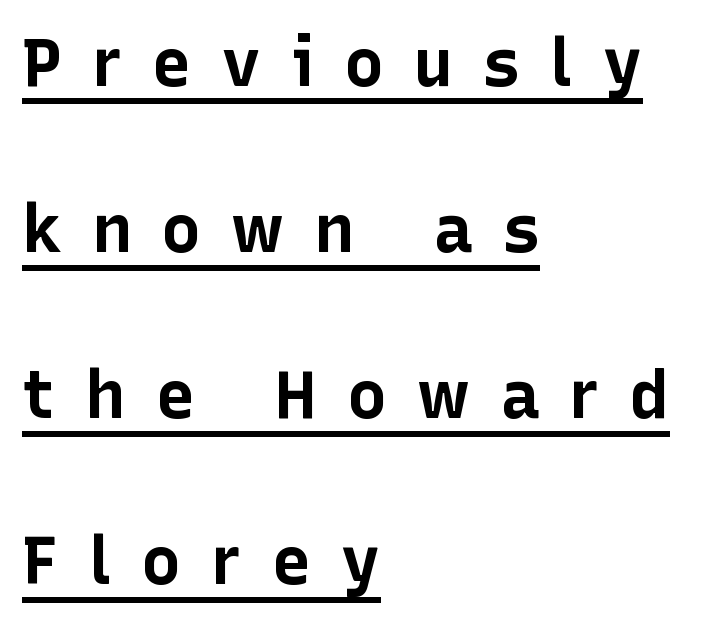
In terms of leading, this rendering errs on the spacious side. Compared with undecorated copy, this sample adds a rule below the words. The tracking reads as deliberately expanded to a designer's eye. Caption: bold face, heavy strokes.
